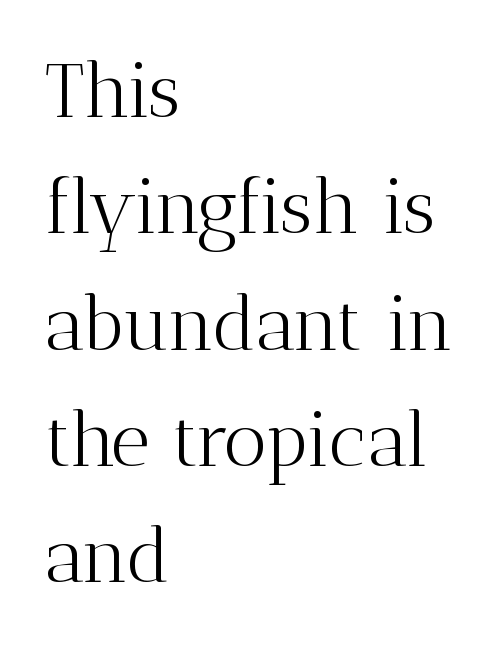
The image shows 76 px light serif type, upright; set left-aligned, normal line spacing (1.53x), normal letter spacing, not underlined; medium stroke contrast and a medium x-height.
